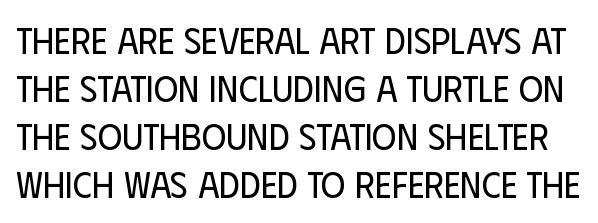
The typography opts for an upright posture over an oblique one. Rows of type keep a routine distance in the vertical direction. Check the space under the baseline: it is left empty. Tracking value appears to be zero — textbook default spacing. The cut favours lightness, reaching ordinary text weight at its darkest.
